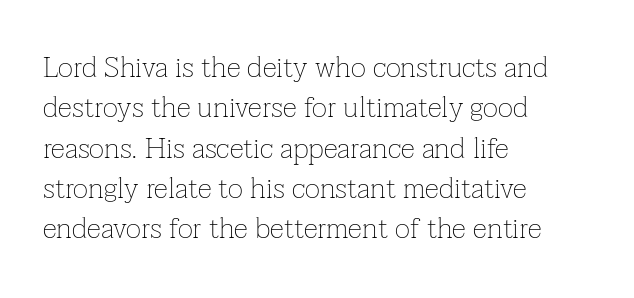
The image shows 29 px thin serif type, upright; set left-aligned, normal line spacing (1.39x), normal letter spacing, not underlined; low stroke contrast and a medium x-height.
